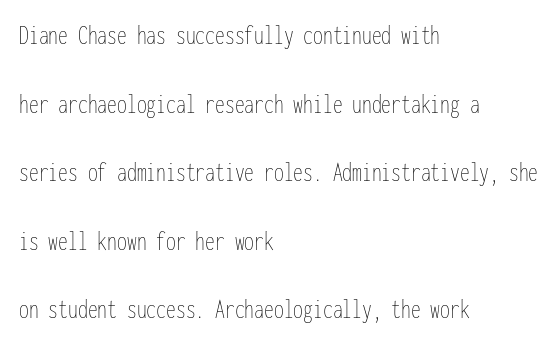
The image shows 28 px thin, condensed type, upright, monospaced; set left-aligned, loose line spacing (2.45x), normal letter spacing, not underlined; low stroke contrast and a medium x-height.
